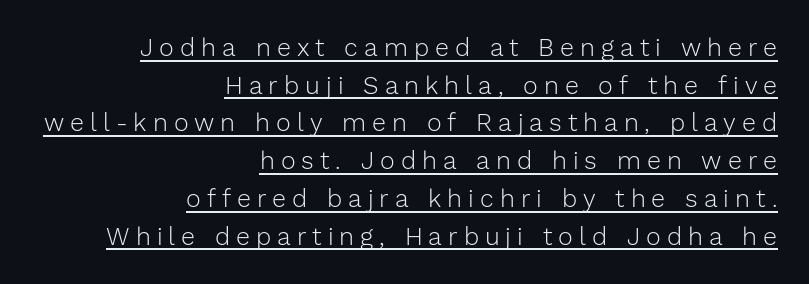
Spacing between characters has been opened up far beyond the box default. Leftover space on each line is placed entirely before the opening word. Notice how the stems are strictly vertical — no italics here. Quick note: underline on. Quick note: interline space is typical.
